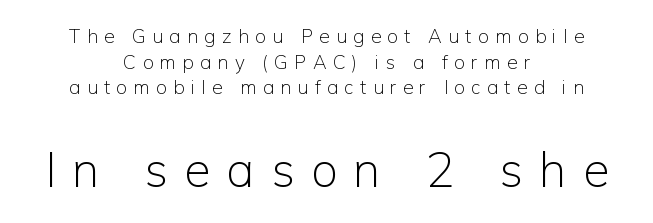
{"serif": "no", "italic": "no", "bold": "no", "weight": "light", "width": "normal", "stroke_contrast": "low", "x_height": "medium", "monospaced": "no", "underline": "no", "align": "center", "line_spacing": "normal", "line_spacing_ratio": 1.35, "letter_spacing": "wide", "letter_spacing_em": 0.34, "larger_block": "second", "size_ratio": 2.53, "glyph_px": 48}
